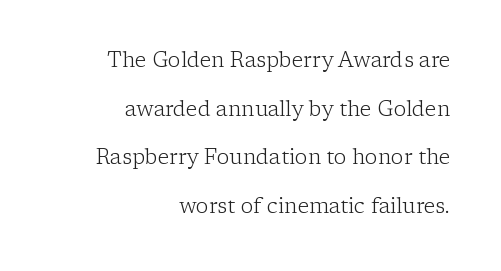
The image shows 21 px text type, upright; set right-aligned, loose line spacing (2.32x), normal letter spacing, not underlined.
